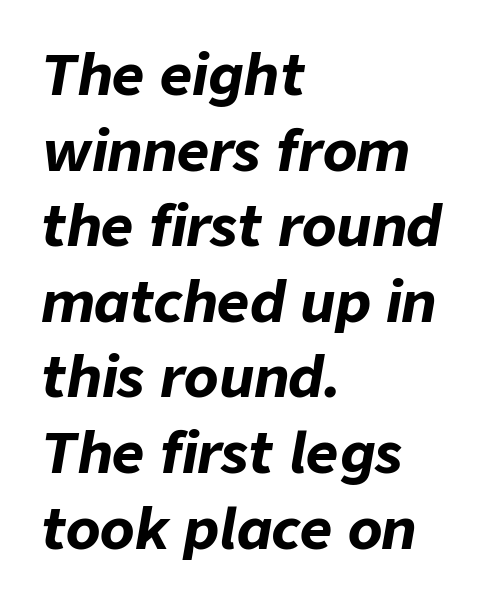
{"italic": "yes", "lean": "right", "slant_degrees": 9, "bold": "yes", "weight": "bold", "width": "normal", "stroke_contrast": "low", "x_height": "medium", "monospaced": "no", "underline": "no", "align": "left", "line_spacing": "normal", "line_spacing_ratio": 1.35, "letter_spacing": "normal", "letter_spacing_em": 0.0, "glyph_px": 56}
